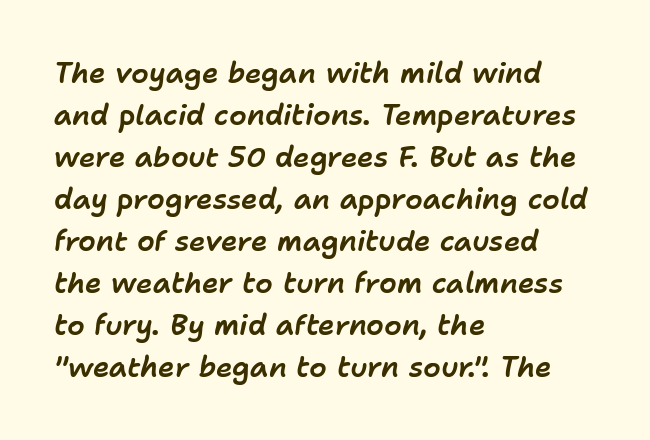
The image shows 28 px text type, italic (leaning right); set left-aligned, normal line spacing (1.5x), normal letter spacing, not underlined; low stroke contrast and a medium x-height.
